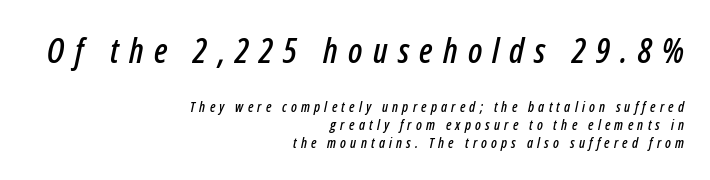
Q: Is the text italic (slanted)? A: Yes, it leans right by about 12 degrees.
Q: Is the text underlined? A: No.
Q: How is the paragraph aligned? A: Right-aligned.
Q: Is the spacing between letters normal or unusually wide? A: Unusually wide.
Q: Is the spacing between lines tight, normal or loose? A: Normal.
Q: Which block of text is set in a larger size, the first (top) or the second (bottom)? A: The first (top) one.
Q: Width (condensed, normal, or wide)? A: Condensed.
Q: Stroke contrast? A: Low.
Q: x-height? A: Medium.
Q: Monospaced? A: No.
